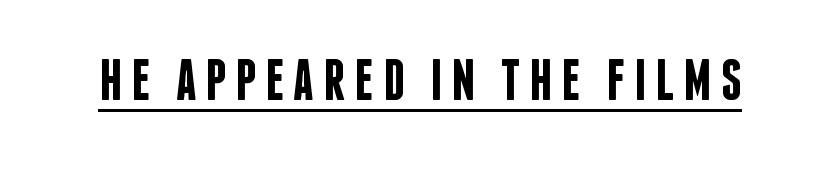
Q: Is the text bold? A: Semi-bold.
Q: Is the text italic (slanted)? A: No, it is upright.
Q: Is the typeface a serif or a sans-serif typeface? A: Sans-serif.
Q: Is the text underlined? A: Yes.
Q: Width (condensed, normal, or wide)? A: Condensed.
Q: Stroke contrast? A: Low.
Q: x-height? A: Large.
Q: Monospaced? A: No.
